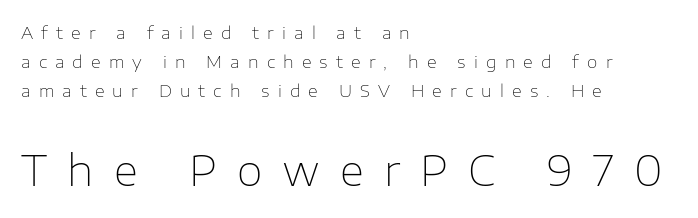
Q: Is the text bold? A: No.
Q: Is the text italic (slanted)? A: No, it is upright.
Q: Is the typeface a serif or a sans-serif typeface? A: Sans-serif.
Q: Is the text underlined? A: No.
Q: How is the paragraph aligned? A: Left-aligned.
Q: Is the spacing between letters normal or unusually wide? A: Unusually wide.
Q: Which block of text is set in a larger size, the first (top) or the second (bottom)? A: The second (bottom) one.
Q: Width (condensed, normal, or wide)? A: Normal.
Q: Stroke contrast? A: Low.
Q: x-height? A: Medium.
Q: Monospaced? A: No.
